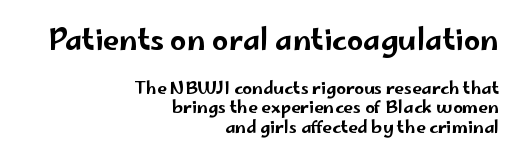
{"serif": "no", "italic": "no", "width": "wide", "stroke_contrast": "low", "x_height": "small", "monospaced": "no", "underline": "no", "align": "right", "line_spacing": "tight", "line_spacing_ratio": 1.15, "letter_spacing": "normal", "letter_spacing_em": 0.0, "larger_block": "first", "size_ratio": 1.71, "glyph_px": 29}
